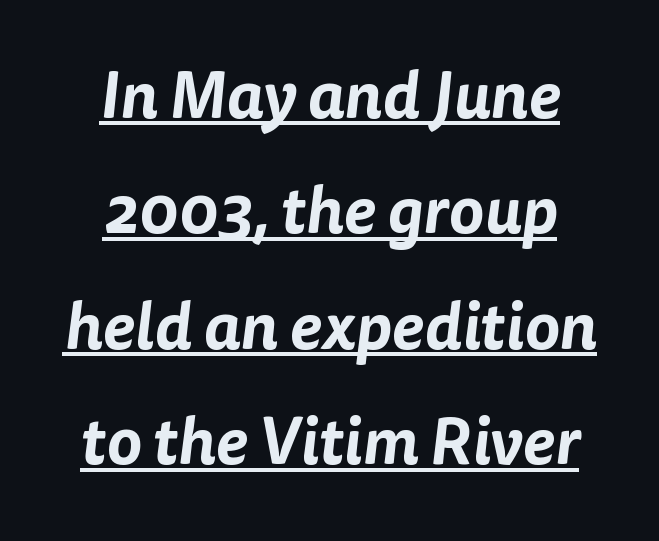
This rendering employs a face without finishing strokes, i.e., a sans-serif. Does a line run under the words? Yes, clearly. The rendering uses natural spacing where letterforms have individual widths. The paragraph has two soft edges and a firm central axis.
